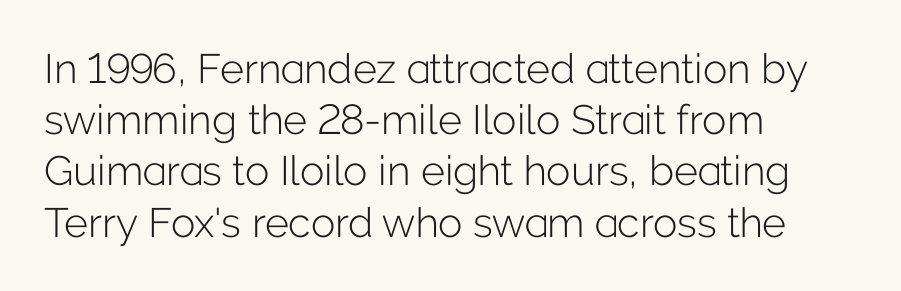
Notice how the passage keeps a crisp vertical edge on the left only. The rows are spaced the way most documents space them. Every character sits straight up, as roman type does. Looks like regular typesetting: each glyph gets only the width it needs. Stroke thickness stays within the range of a standard reading face or lighter. Letter spacing: default.
